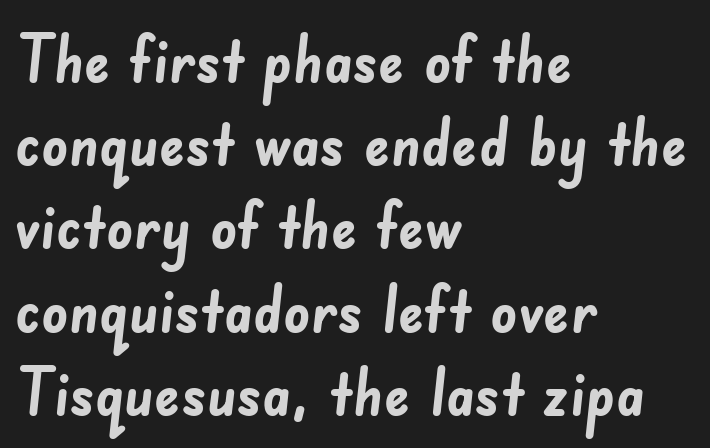
{"serif": "no", "bold": "yes", "weight": "semibold", "width": "normal", "stroke_contrast": "low", "x_height": "small", "monospaced": "no", "underline": "no", "align": "left", "line_spacing": "normal", "line_spacing_ratio": 1.28, "letter_spacing": "normal", "letter_spacing_em": 0.0, "glyph_px": 65}
